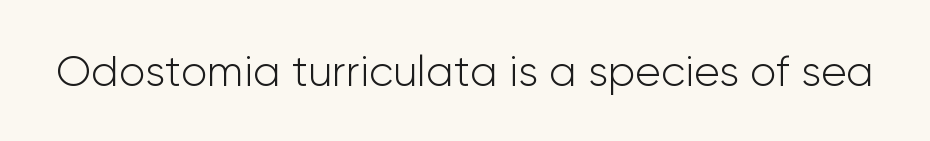
The image shows 43 px light sans-serif type, upright; set normal letter spacing, not underlined; low stroke contrast and a medium x-height.
